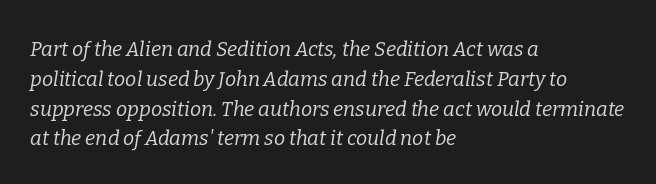
Q: Is the text bold? A: No.
Q: Is the text italic (slanted)? A: Yes, it leans right by about 9 degrees.
Q: Is the text underlined? A: No.
Q: How is the paragraph aligned? A: Left-aligned.
Q: Is the spacing between letters normal or unusually wide? A: Normal.
Q: Is the spacing between lines tight, normal or loose? A: Normal.
